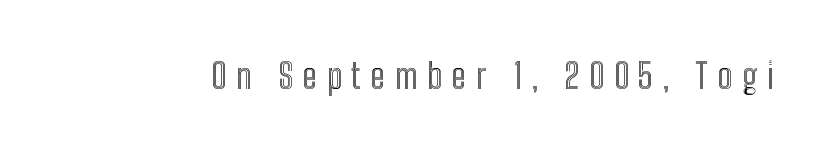
The image shows 35 px condensed type, upright; set unusually wide letter spacing (+0.28 em), not underlined; a medium x-height.
